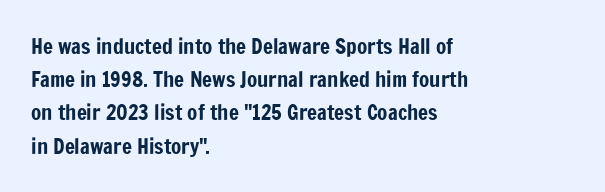
The tracking reads as untouched default to a designer's eye. Anything drawn beneath the words? Only blank space. Leading: standard. The lettering holds an erect, upright posture throughout.
